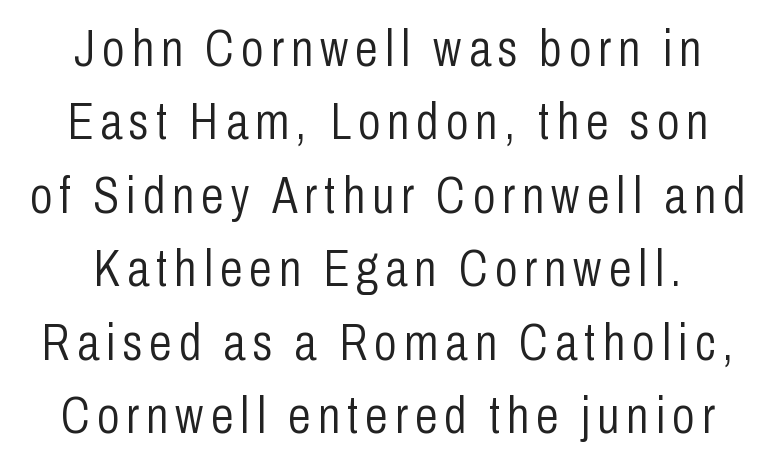
{"serif": "no", "italic": "no", "bold": "no", "weight": "light", "width": "condensed", "stroke_contrast": "low", "x_height": "medium", "monospaced": "no", "underline": "no", "line_spacing": "normal", "line_spacing_ratio": 1.44, "glyph_px": 51}
